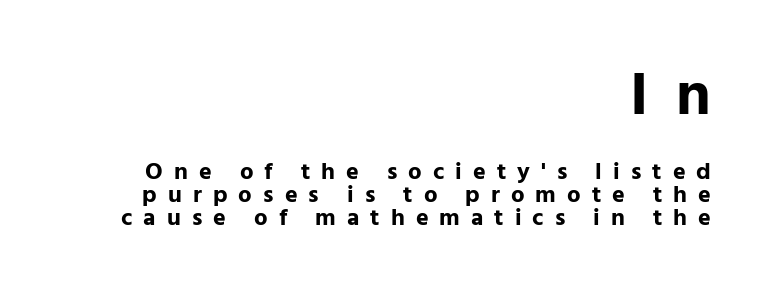
It's the straight-up-and-down kind of type. Honestly, the letter spacing is so wide it's the main thing you notice. Between these two stacked blocks, the higher one wins on size. Unmarked baselines from the first word to the last. Vertically, the passage feels compressed, each row crowding the next.
